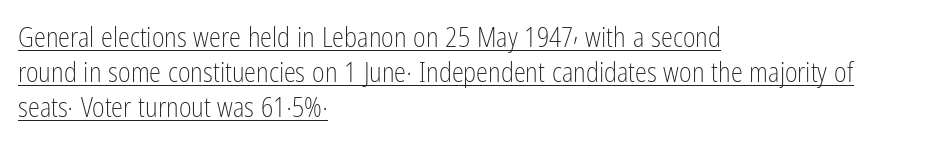
Teacher's note: observe the even left margin — that is flush-left alignment. Decoration check: the copy is underlined. The line-height multiplier appears to be the usual default. You could call the tracking neutral — neither tight nor loose. A light-to-regular cut is what we see here. A roman cut, with each character standing at attention.
